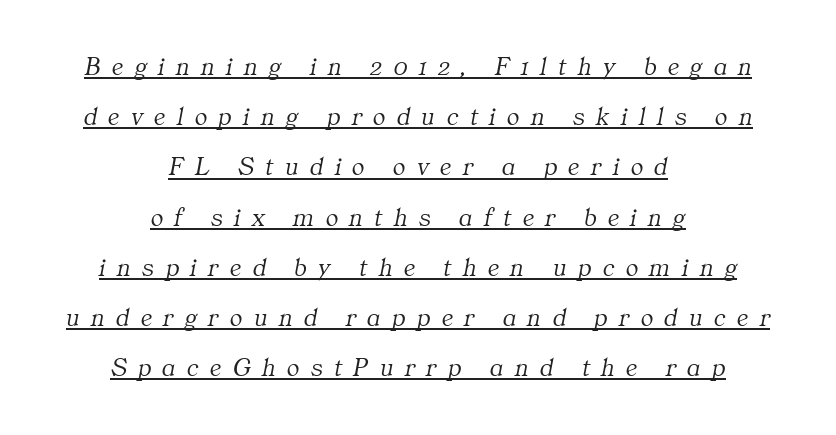
Q: Is the text bold? A: No.
Q: Is the text italic (slanted)? A: Yes, it leans right by about 11 degrees.
Q: Is the text underlined? A: Yes.
Q: How is the paragraph aligned? A: Centered.
Q: Is the spacing between letters normal or unusually wide? A: Unusually wide.
Q: Is the spacing between lines tight, normal or loose? A: Loose.
